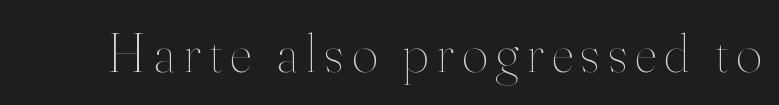
A quiet, ordinary-to-light weight characterises the typeface. A clean baseline with only descenders dipping below it. Vertical strokes here are truly vertical. Character widths vary here, with narrow letters taking less room than wide ones.
